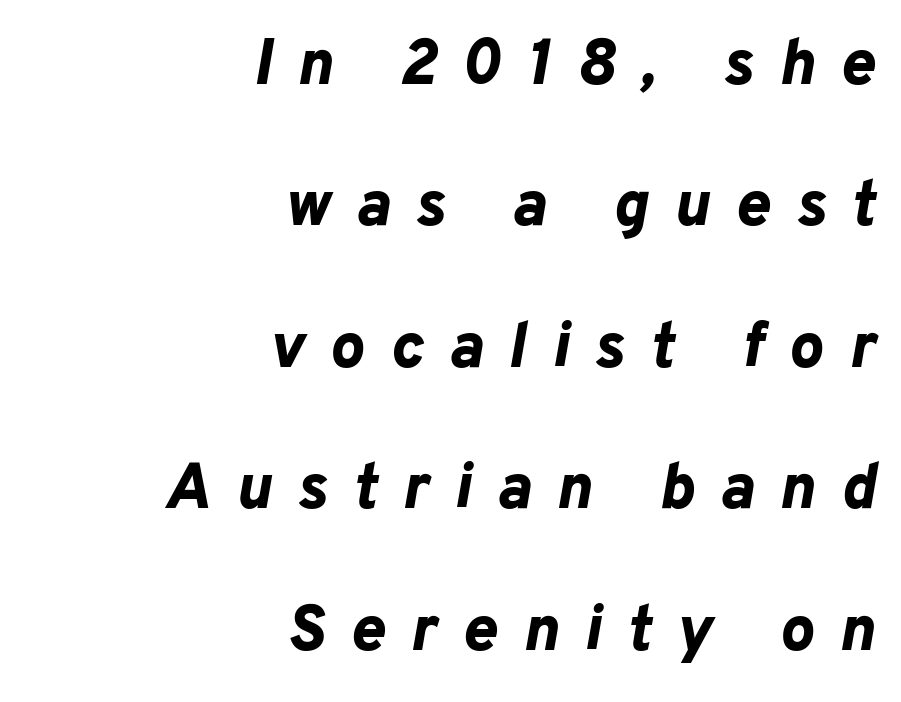
{"italic": "yes", "lean": "right", "slant_degrees": 10, "bold": "yes", "weight": "bold", "width": "normal", "stroke_contrast": "low", "x_height": "medium", "monospaced": "no", "underline": "no", "align": "right", "line_spacing": "loose", "line_spacing_ratio": 2.21, "letter_spacing": "wide", "letter_spacing_em": 0.4, "glyph_px": 64}
